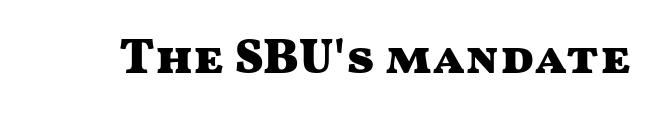
{"serif": "no", "italic": "no", "bold": "yes", "weight": "heavy", "width": "wide", "stroke_contrast": "medium", "x_height": "medium", "monospaced": "no", "underline": "no", "letter_spacing": "normal", "letter_spacing_em": 0.0, "glyph_px": 50}
